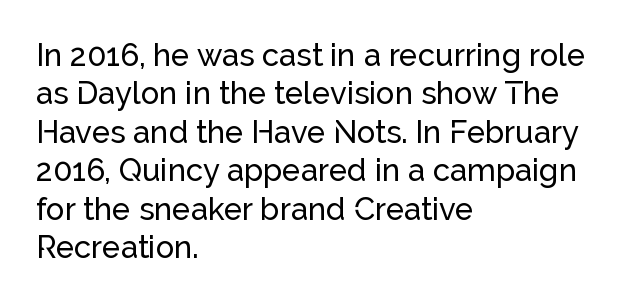
{"serif": "no", "italic": "no", "width": "normal", "stroke_contrast": "low", "x_height": "medium", "monospaced": "no", "underline": "no", "align": "left", "line_spacing_ratio": 1.24, "letter_spacing": "normal", "letter_spacing_em": 0.0, "glyph_px": 31}
